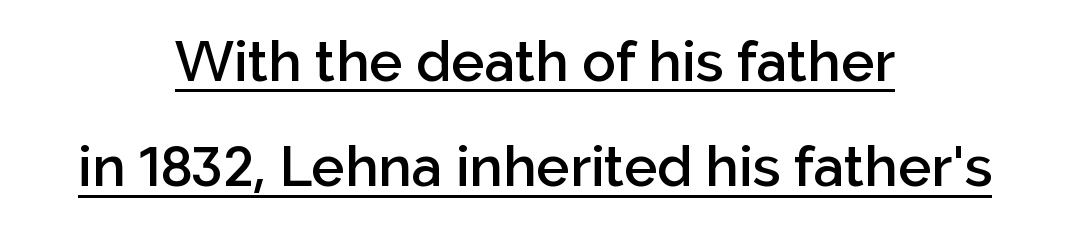
The image shows 56 px semibold sans-serif type, upright; set centered, line spacing 1.88x, normal letter spacing, underlined; low stroke contrast and a medium x-height.
